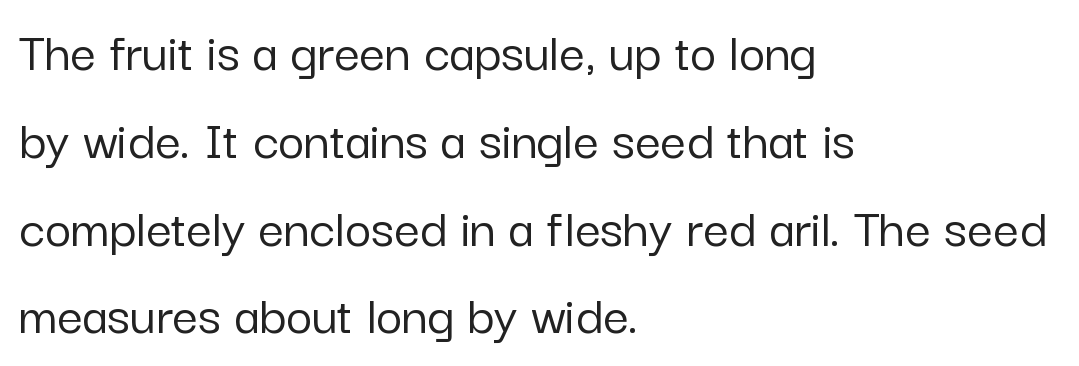
Nope, not italic — everything's standing straight. No word sits above an underline. Proportional: the letters do not fall into vertical columns. There is no visible air inserted between adjacent glyphs. Normally led — the rows are evenly, conventionally spaced.
